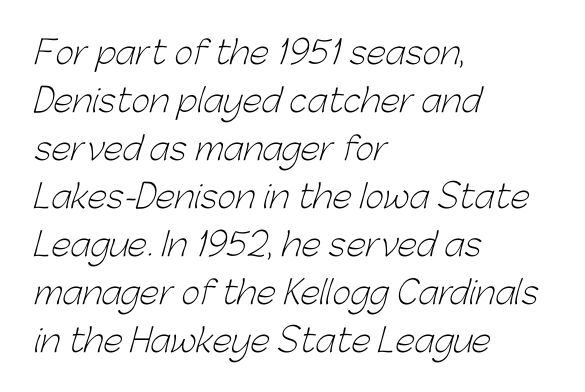
The image shows 32 px light sans-serif type; set left-aligned, normal line spacing (1.5x), normal letter spacing, not underlined; low stroke contrast and a medium x-height.
